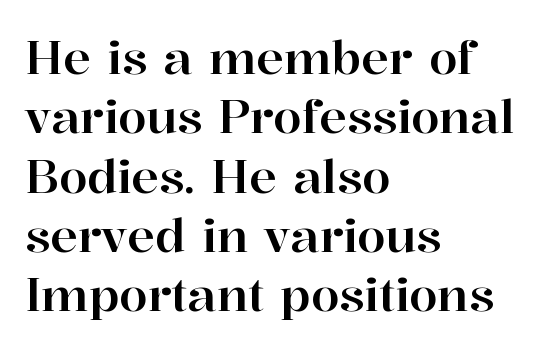
{"serif": "yes", "italic": "no", "width": "normal", "stroke_contrast": "high", "x_height": "medium", "monospaced": "no", "underline": "no", "align": "left", "line_spacing": "normal", "line_spacing_ratio": 1.29, "letter_spacing": "normal", "letter_spacing_em": 0.0, "glyph_px": 46}
